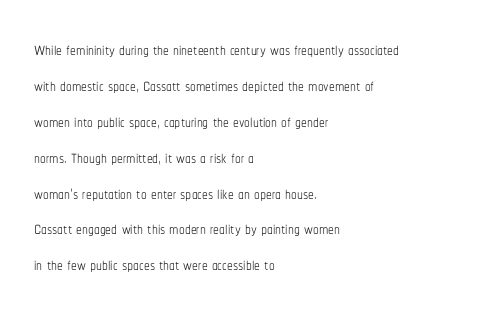
{"italic": "no", "bold": "no", "underline": "no", "align": "left", "line_spacing": "normal", "line_spacing_ratio": 1.56, "letter_spacing": "normal", "letter_spacing_em": 0.0, "glyph_px": 23}
